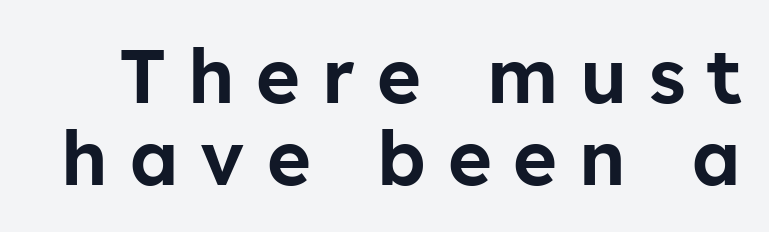
Q: Is the text italic (slanted)? A: No, it is upright.
Q: Is the typeface a serif or a sans-serif typeface? A: Sans-serif.
Q: Is the text underlined? A: No.
Q: Is the spacing between letters normal or unusually wide? A: Unusually wide.
Q: Is the spacing between lines tight, normal or loose? A: Tight.
Q: Width (condensed, normal, or wide)? A: Normal.
Q: Stroke contrast? A: Low.
Q: x-height? A: Medium.
Q: Monospaced? A: No.
